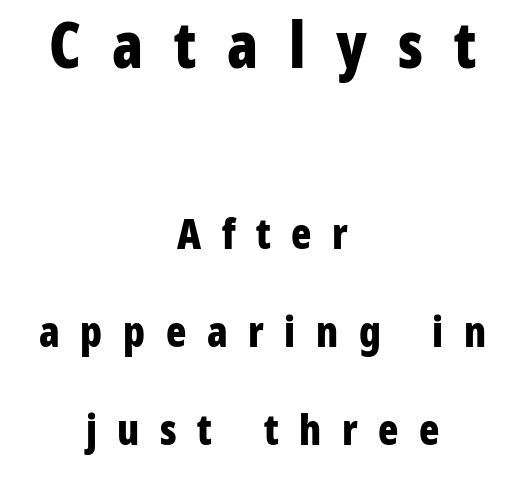
The font is running at its bold setting. This layout puts the oversized block above and the modest block below. Does the type have serifs? No, each stem ends abruptly. There is plenty of visible air inserted between adjacent glyphs.
